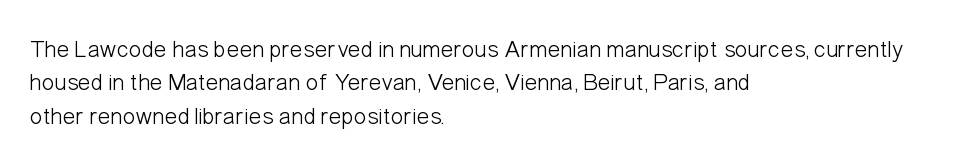
Q: Is the text bold? A: No.
Q: Is the text italic (slanted)? A: No, it is upright.
Q: Is the text underlined? A: No.
Q: How is the paragraph aligned? A: Left-aligned.
Q: Is the spacing between letters normal or unusually wide? A: Normal.
Q: Is the spacing between lines tight, normal or loose? A: Normal.
